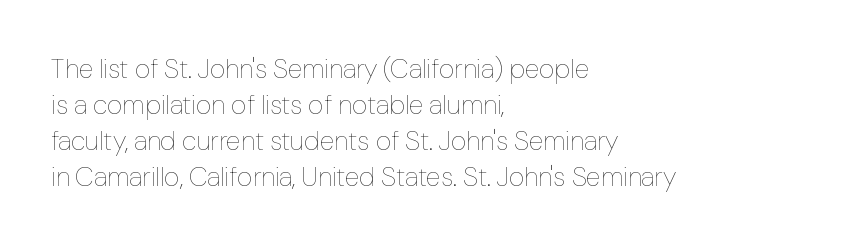
Q: Is the text bold? A: No.
Q: Is the text italic (slanted)? A: No, it is upright.
Q: Is the text underlined? A: No.
Q: How is the paragraph aligned? A: Left-aligned.
Q: Is the spacing between letters normal or unusually wide? A: Normal.
Q: Is the spacing between lines tight, normal or loose? A: Normal.
